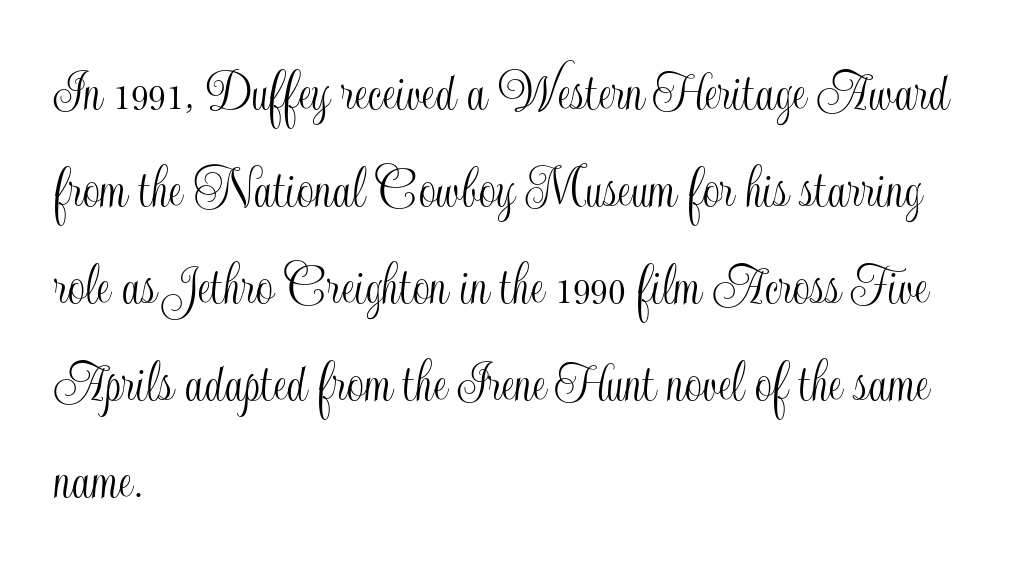
The image shows 61 px condensed type; set left-aligned, normal line spacing (1.59x), normal letter spacing, not underlined; a small x-height.
